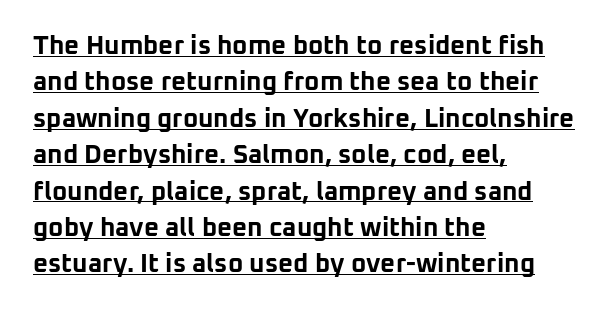
The image shows 26 px bold type, upright; set left-aligned, normal line spacing (1.4x), normal letter spacing, underlined.
